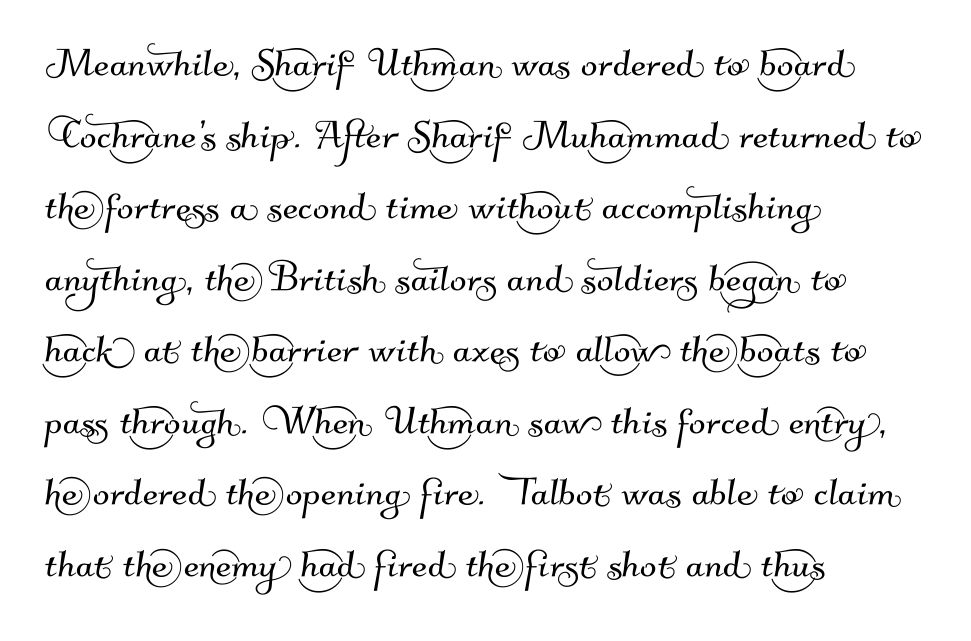
The image shows 49 px sans-serif type; set left-aligned, normal line spacing (1.46x), normal letter spacing, not underlined; medium stroke contrast and a small x-height.
